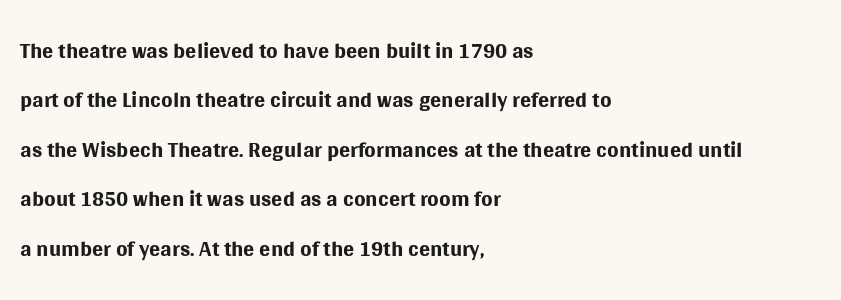
The image shows 33 px regular-weight sans-serif type, upright; set left-aligned, normal line spacing (1.5x), normal letter spacing, not underlined; medium stroke contrast and a large x-height.
